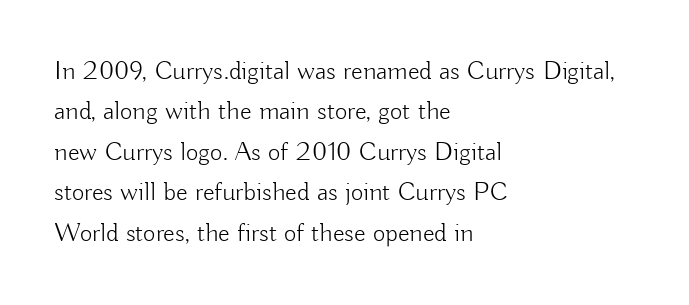
The passage shown stacks its lines at a standard gap. Students, note that the glyphs here touch the page at normal intervals. This reads as an unemphasized weight, regular at the heaviest. Typeset ragged right — the left edge is the straight one. No italicization has been applied; the sample stays upright.
